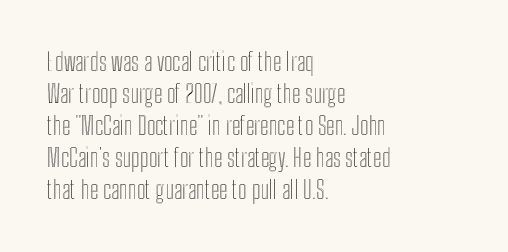
No italicization has been applied; the sample stays upright. The vertical gap from one line to the next is medium. Standard letterfit; no display-style spreading of the glyphs. The passage is arranged the way most books set body copy — flush left. Rule under the text: the space is simply empty.
